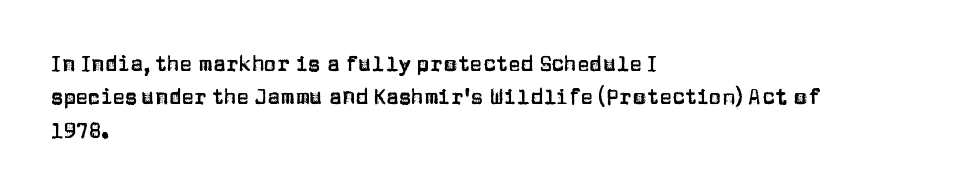
Nobody drew a line under any word here. A student would call this left alignment; a typographer would say flush left, rag right. Rendered with straight, roman letterforms. In terms of leading, this rendering sits right in the middle. Characters follow at the spacing the type designer built in.
